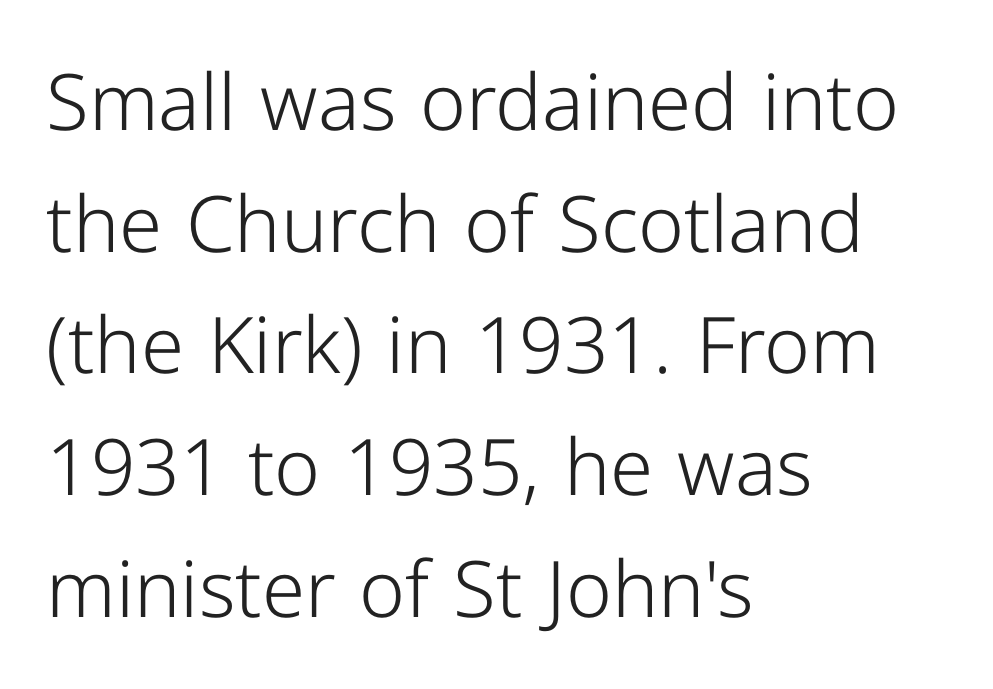
The image shows 78 px light sans-serif type, upright; set left-aligned, normal line spacing (1.56x), normal letter spacing, not underlined; low stroke contrast and a medium x-height.
